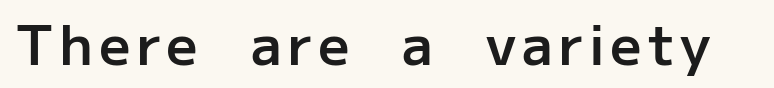
The image shows 55 px semibold sans-serif type, upright; set not underlined; low stroke contrast and a medium x-height.
